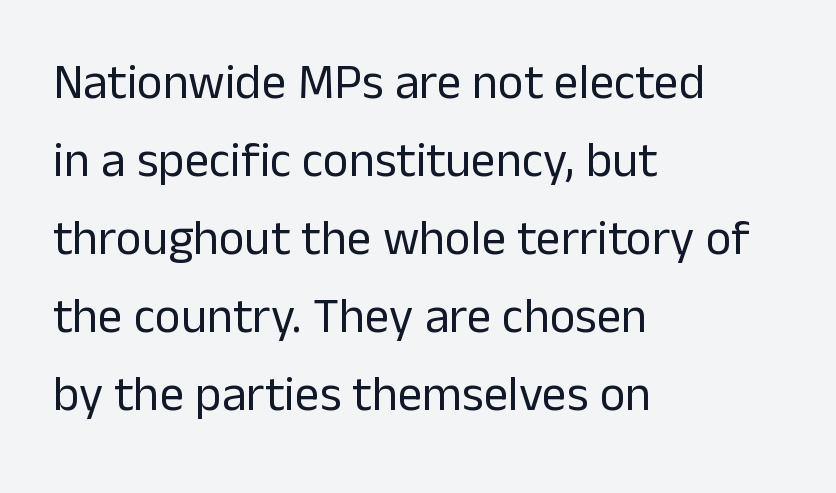
{"serif": "no", "italic": "no", "bold": "no", "weight": "regular", "width": "normal", "stroke_contrast": "low", "x_height": "medium", "monospaced": "no", "underline": "no", "align": "left", "line_spacing": "normal", "line_spacing_ratio": 1.59, "letter_spacing": "normal", "letter_spacing_em": 0.0, "glyph_px": 49}
